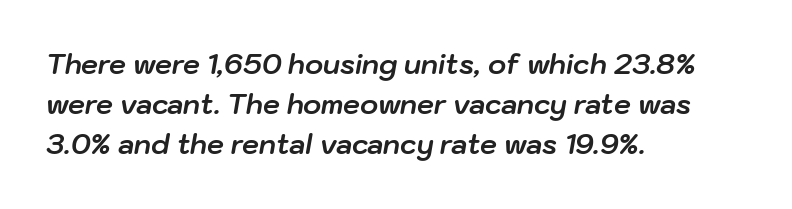
The image shows 27 px bold type, italic (leaning right); set left-aligned, normal line spacing (1.49x), normal letter spacing, not underlined.
